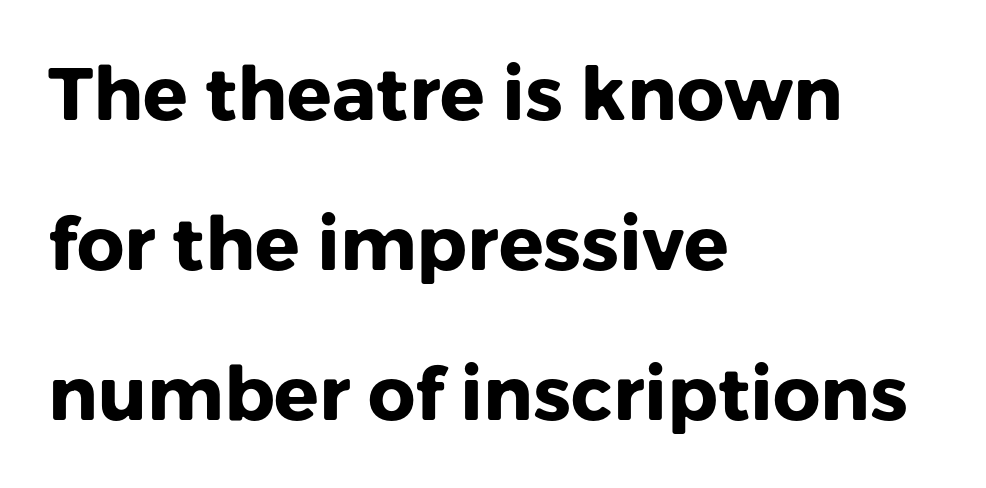
{"serif": "no", "italic": "no", "bold": "yes", "weight": "heavy", "width": "normal", "stroke_contrast": "low", "x_height": "medium", "monospaced": "no", "underline": "no", "align": "left", "line_spacing": "loose", "line_spacing_ratio": 2.03, "letter_spacing": "normal", "letter_spacing_em": 0.0, "glyph_px": 74}
